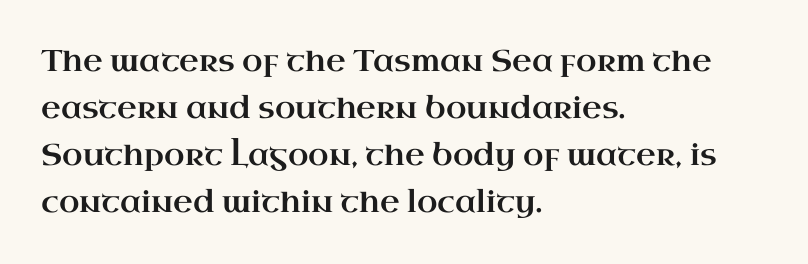
The image shows 30 px wide serif type, upright; set left-aligned, normal line spacing (1.57x), normal letter spacing, not underlined; high stroke contrast and a small x-height.
